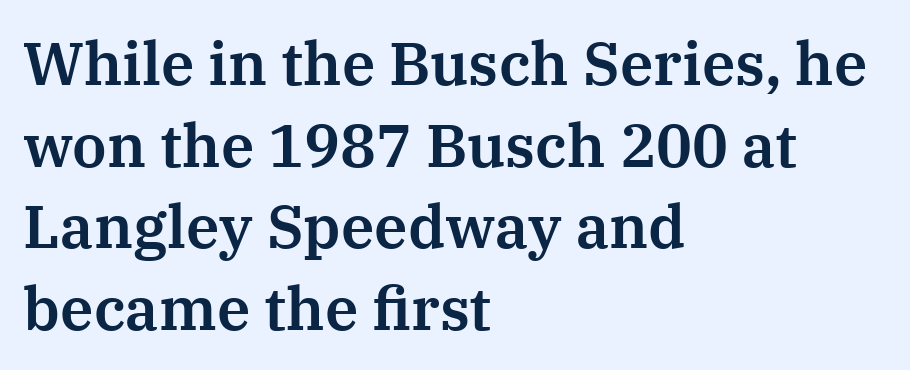
Q: Is the text italic (slanted)? A: No, it is upright.
Q: Is the typeface a serif or a sans-serif typeface? A: Serif.
Q: Is the text underlined? A: No.
Q: How is the paragraph aligned? A: Left-aligned.
Q: Is the spacing between letters normal or unusually wide? A: Normal.
Q: Is the spacing between lines tight, normal or loose? A: Normal.
Q: Width (condensed, normal, or wide)? A: Normal.
Q: Stroke contrast? A: Medium.
Q: x-height? A: Medium.
Q: Monospaced? A: No.
